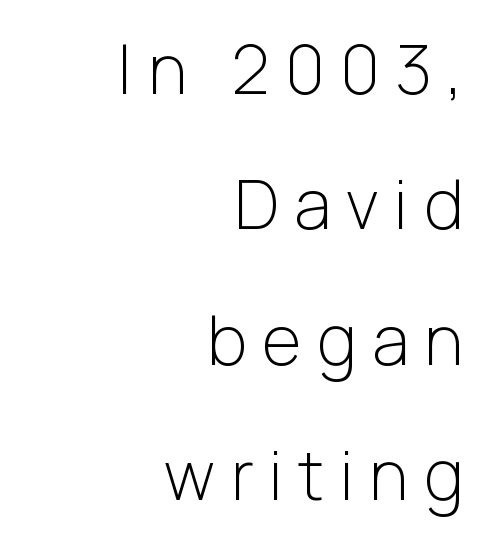
Q: Is the text bold? A: No.
Q: Is the text italic (slanted)? A: No, it is upright.
Q: Is the typeface a serif or a sans-serif typeface? A: Sans-serif.
Q: Is the text underlined? A: No.
Q: How is the paragraph aligned? A: Right-aligned.
Q: Is the spacing between letters normal or unusually wide? A: Unusually wide.
Q: Is the spacing between lines tight, normal or loose? A: Loose.
Q: Width (condensed, normal, or wide)? A: Normal.
Q: Stroke contrast? A: Low.
Q: x-height? A: Medium.
Q: Monospaced? A: No.
